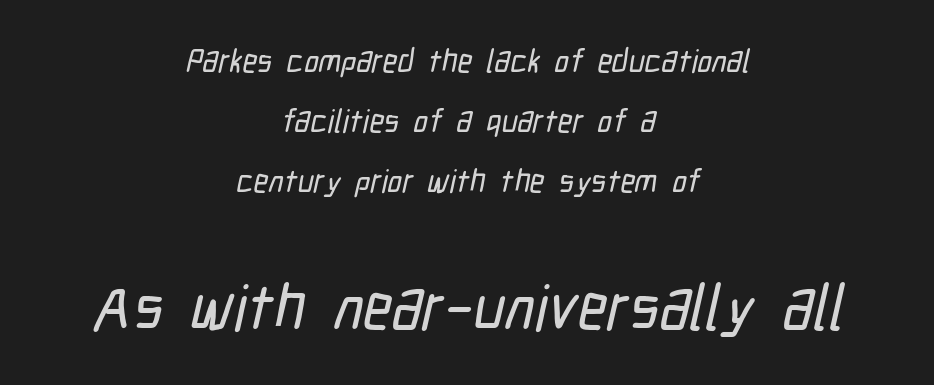
The image shows 63 px condensed sans-serif type; set centered, line spacing 1.88x, normal letter spacing, not underlined; the second (bottom) block is 1.97x larger; low stroke contrast and a medium x-height.
